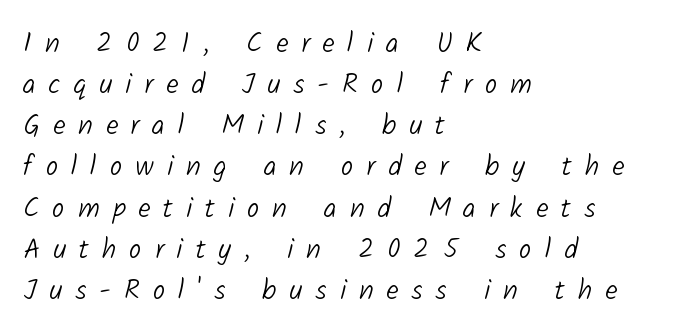
Note: no serifs on the glyphs. Looks like regular typesetting: each glyph gets only the width it needs. Reading down the column, the eye jumps a familiar distance to each next line. The paragraph shown leans on its left margin. Decoration check: the copy has no underline. No chunkiness to these letters — they're not bold.
